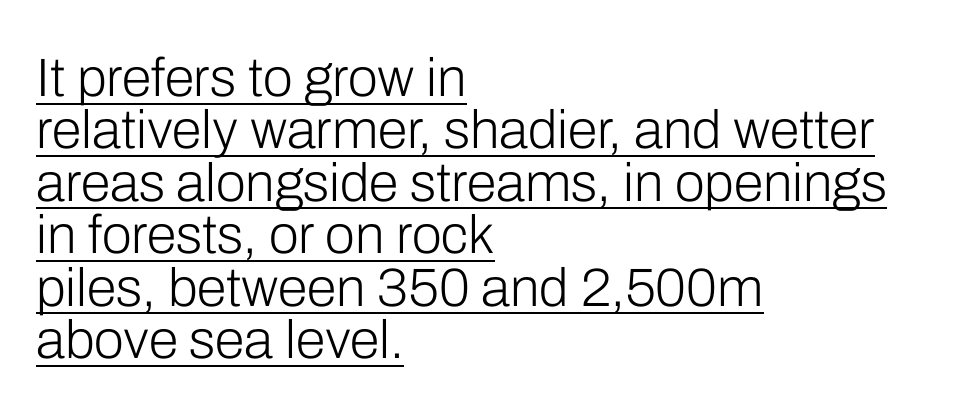
The lines are packed closely together with very little leading. Upright lettering throughout. Emphasis is given by a line drawn under the lettering. Each line starts at the same left margin while the right side varies. Glyph-to-glyph distance matches everyday printed text. The rendering uses natural spacing where letterforms have individual widths.
